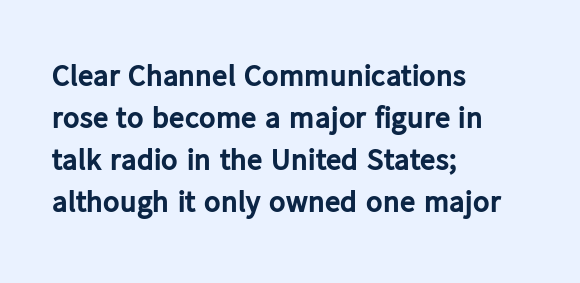
The image shows 31 px bold sans-serif type, upright; set left-aligned, normal line spacing (1.36x), normal letter spacing, not underlined; low stroke contrast and a medium x-height.
